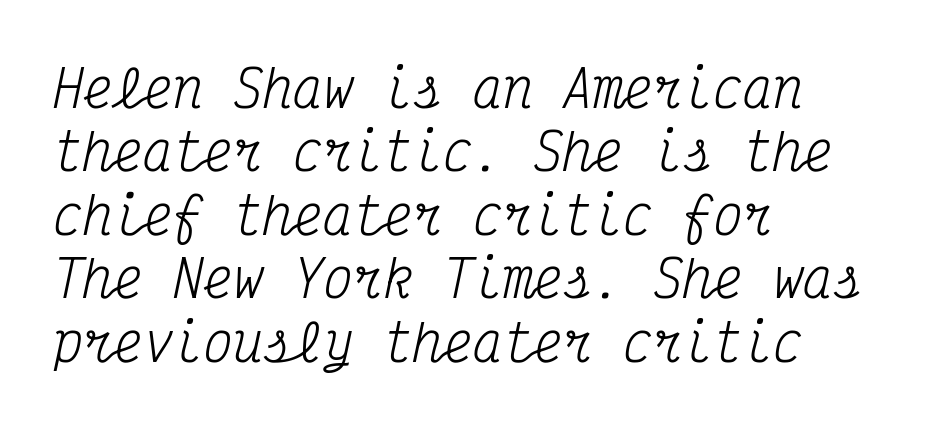
Q: Is the text bold? A: No.
Q: Is the text italic (slanted)? A: Yes, it leans right by about 12 degrees.
Q: Is the typeface a serif or a sans-serif typeface? A: Serif.
Q: Is the text underlined? A: No.
Q: How is the paragraph aligned? A: Left-aligned.
Q: Is the spacing between letters normal or unusually wide? A: Normal.
Q: Is the spacing between lines tight, normal or loose? A: Normal.
Q: Width (condensed, normal, or wide)? A: Condensed.
Q: Stroke contrast? A: Medium.
Q: x-height? A: Medium.
Q: Monospaced? A: Yes.
